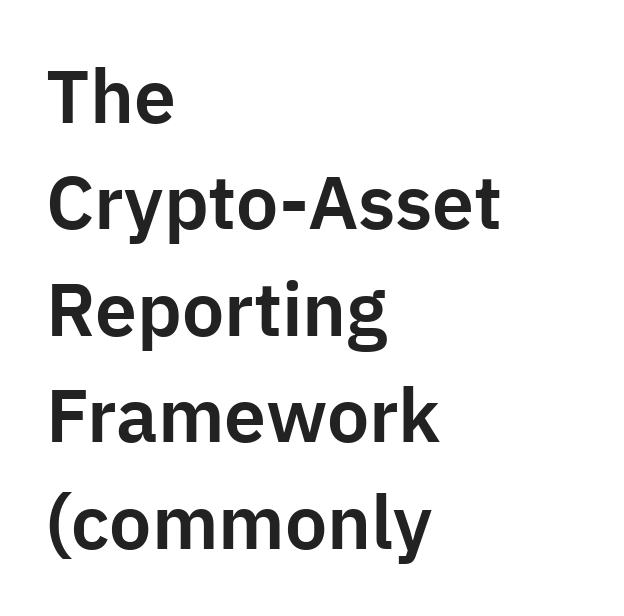
The image shows 75 px sans-serif type, upright; set left-aligned, normal line spacing (1.42x), normal letter spacing, not underlined; low stroke contrast and a medium x-height.
